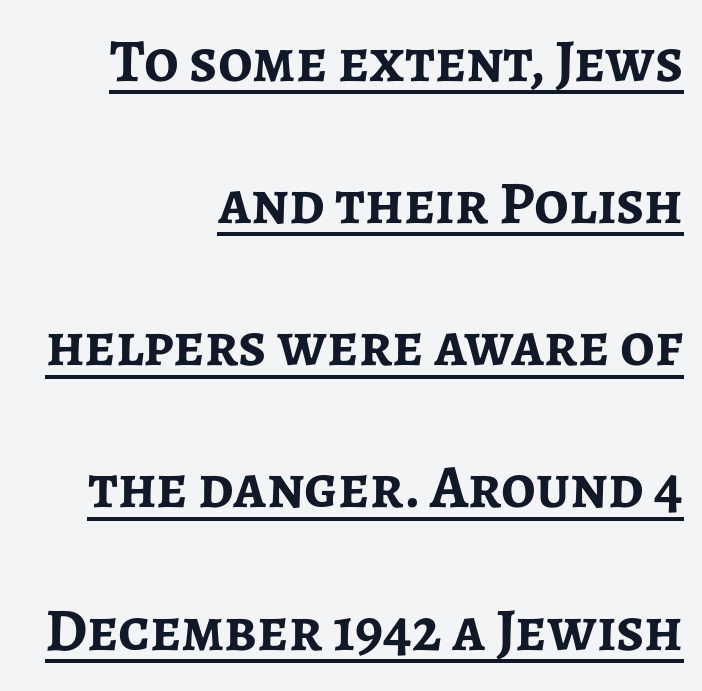
The image shows 61 px semibold sans-serif type, upright; set right-aligned, loose line spacing (2.33x), normal letter spacing, underlined; low stroke contrast and a medium x-height.
